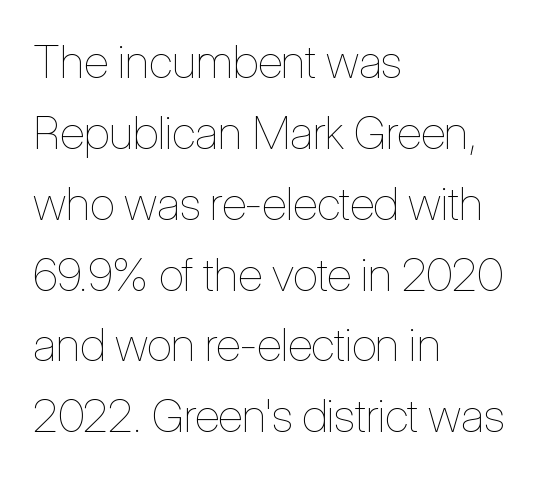
The image shows 46 px thin, condensed type, upright; set left-aligned, normal line spacing (1.54x), normal letter spacing, not underlined; low stroke contrast and a medium x-height.
